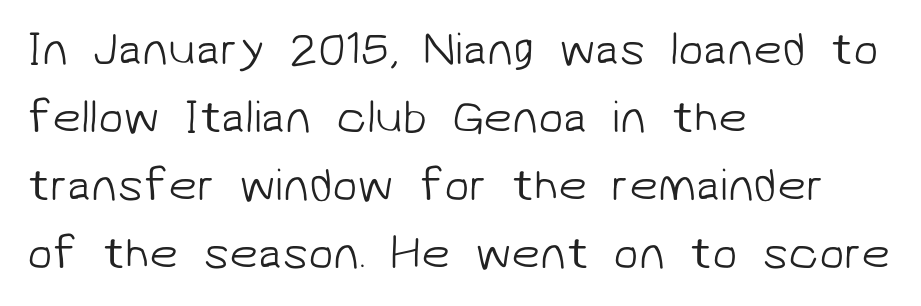
The image shows 46 px light sans-serif type; set left-aligned, normal line spacing (1.48x), normal letter spacing, not underlined; low stroke contrast and a medium x-height.
